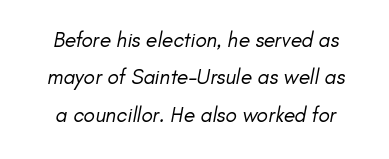
The baseline area is clear. The typesetting does not lean heavy: it is not bold. Tracking value appears to be zero — textbook default spacing.
